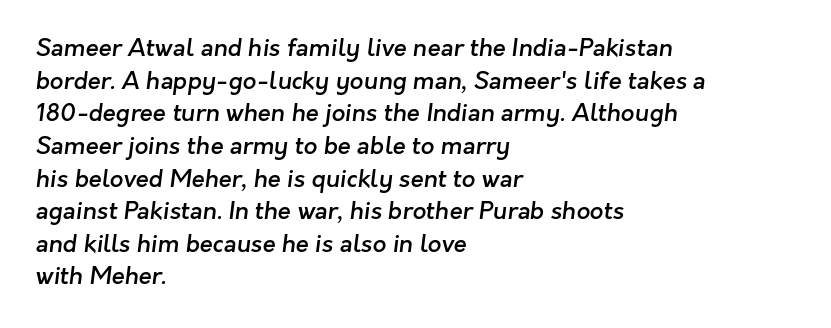
{"bold": "semi", "underline": "no", "align": "left", "line_spacing": "normal", "line_spacing_ratio": 1.36, "letter_spacing": "normal", "letter_spacing_em": 0.0, "glyph_px": 24}
